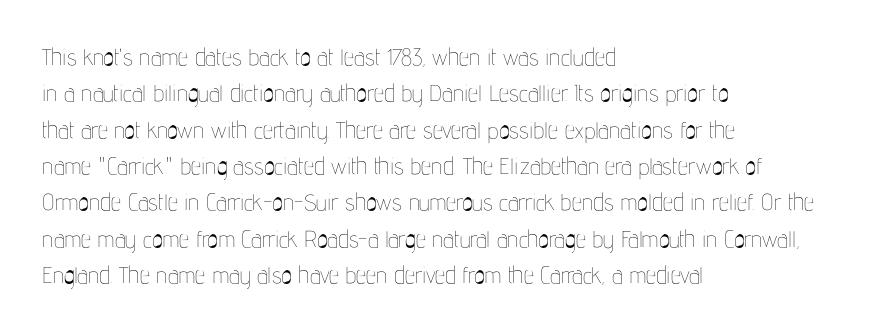
The image shows 23 px text type, upright; set left-aligned, normal line spacing (1.58x), normal letter spacing, not underlined.
